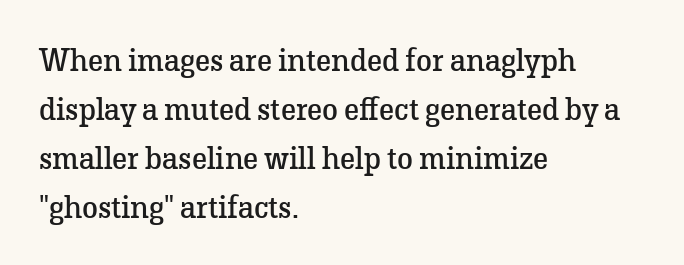
Q: Is the text bold? A: No.
Q: Is the text italic (slanted)? A: No, it is upright.
Q: Is the typeface a serif or a sans-serif typeface? A: Serif.
Q: Is the text underlined? A: No.
Q: How is the paragraph aligned? A: Left-aligned.
Q: Is the spacing between letters normal or unusually wide? A: Normal.
Q: Is the spacing between lines tight, normal or loose? A: Normal.
Q: Width (condensed, normal, or wide)? A: Normal.
Q: Stroke contrast? A: Low.
Q: x-height? A: Medium.
Q: Monospaced? A: No.
